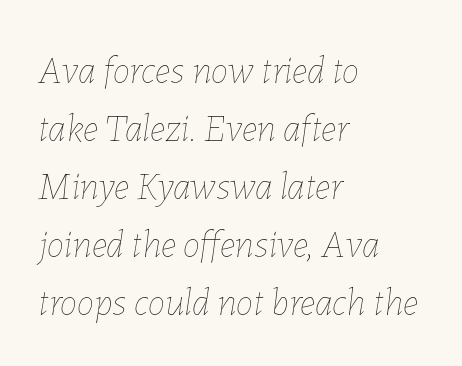
The vertical gap from one line to the next is medium. The gaps between neighbouring characters are ordinary and unremarkable. The paragraph has a hard left edge and a soft right edge. Underline: absent. Think of a printed novel: that variable character pitch is what you see here. Is the stroke heavy? The answer is a plain regular-or-lighter.
